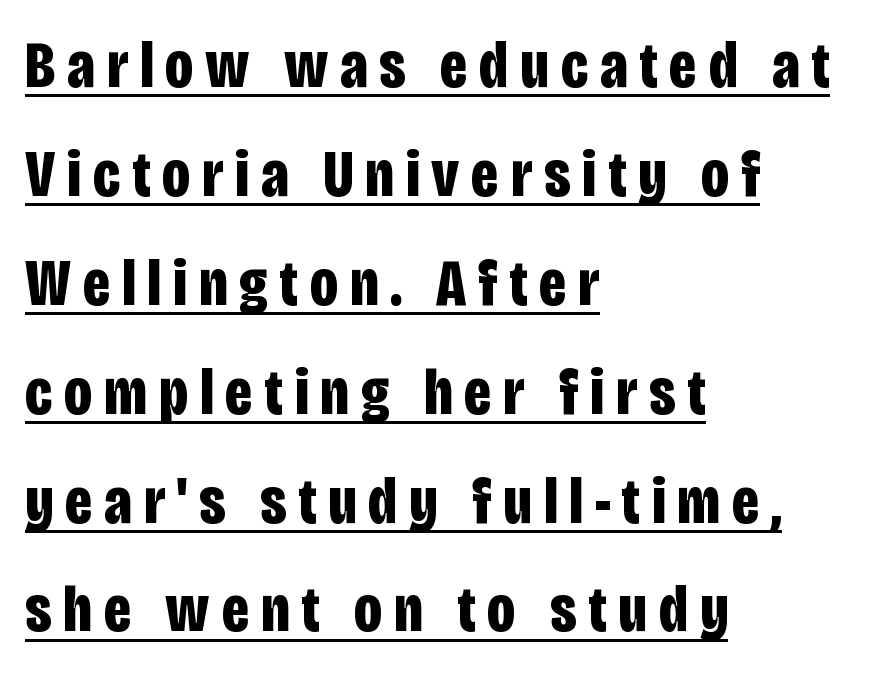
Is the block centered? No — it sits flush against the left margin. Note the varied advance widths — an 'i' is clearly narrower than an 'm'. A typesetter would call this leading conventional body-copy spacing. Upright lettering throughout. Does the type have serifs? No, each stem ends abruptly. Chunky letters — that's bold for sure.
